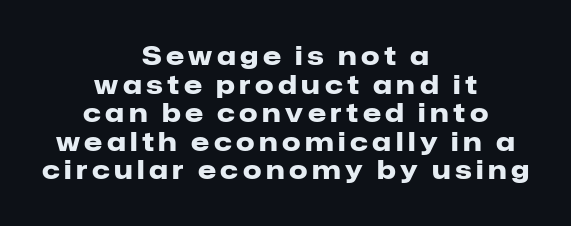
Q: Is the text bold? A: Yes.
Q: Is the text italic (slanted)? A: No, it is upright.
Q: Is the text underlined? A: No.
Q: How is the paragraph aligned? A: Centered.
Q: Is the spacing between lines tight, normal or loose? A: Tight.
